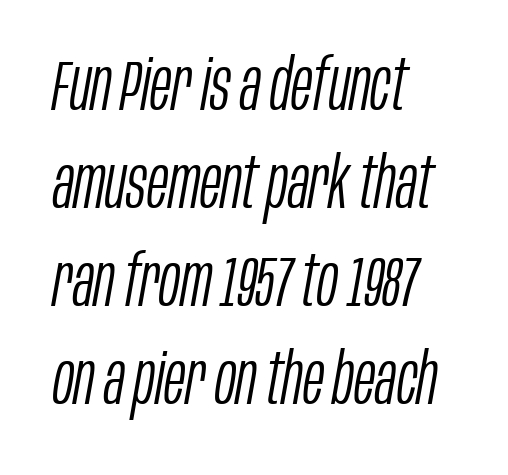
Q: Is the text bold? A: No.
Q: Is the text italic (slanted)? A: Yes, it leans right by about 10 degrees.
Q: Is the text underlined? A: No.
Q: How is the paragraph aligned? A: Left-aligned.
Q: Is the spacing between letters normal or unusually wide? A: Normal.
Q: Is the spacing between lines tight, normal or loose? A: Normal.
Q: Width (condensed, normal, or wide)? A: Condensed.
Q: Stroke contrast? A: Low.
Q: x-height? A: Large.
Q: Monospaced? A: No.
